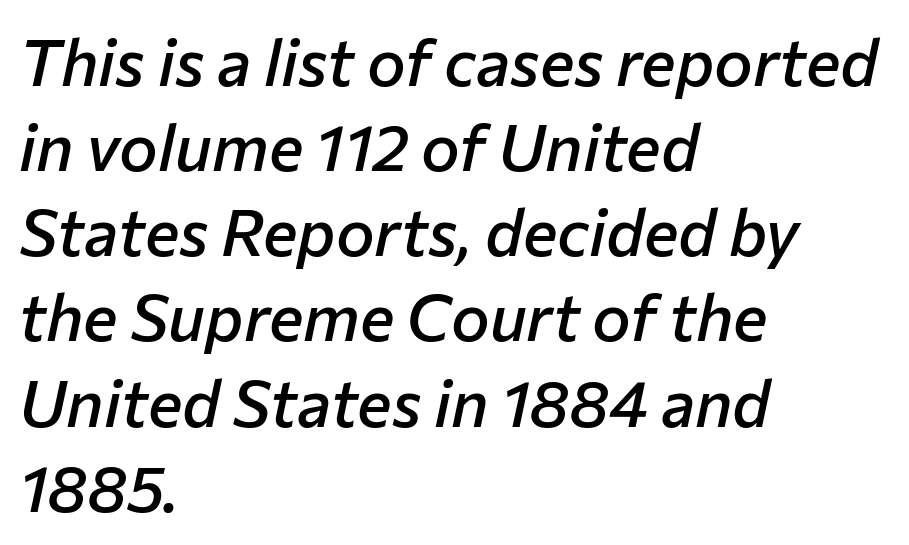
Q: Is the text bold? A: Semi-bold.
Q: Is the text italic (slanted)? A: Yes, it leans right by about 12 degrees.
Q: Is the text underlined? A: No.
Q: How is the paragraph aligned? A: Left-aligned.
Q: Is the spacing between letters normal or unusually wide? A: Normal.
Q: Is the spacing between lines tight, normal or loose? A: Normal.
Q: Width (condensed, normal, or wide)? A: Normal.
Q: Stroke contrast? A: Low.
Q: x-height? A: Medium.
Q: Monospaced? A: No.
